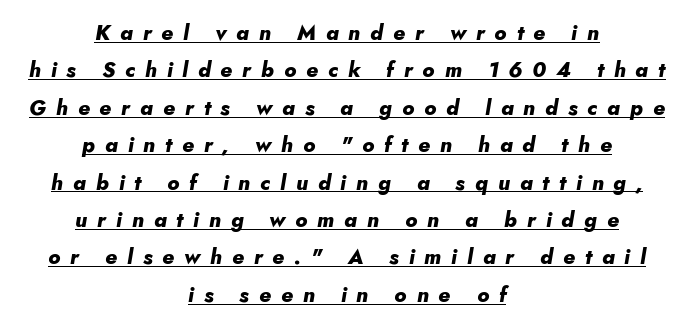
{"italic": "yes", "lean": "right", "slant_degrees": 10, "bold": "yes", "underline": "yes", "align": "center", "line_spacing_ratio": 1.78, "letter_spacing": "wide", "letter_spacing_em": 0.47, "glyph_px": 21}
